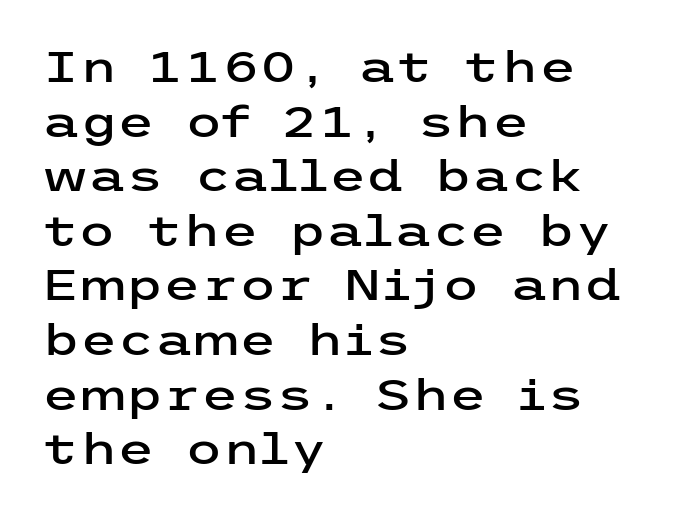
Q: Is the text italic (slanted)? A: No, it is upright.
Q: Is the typeface a serif or a sans-serif typeface? A: Sans-serif.
Q: Is the text underlined? A: No.
Q: How is the paragraph aligned? A: Left-aligned.
Q: Is the spacing between letters normal or unusually wide? A: Normal.
Q: Is the spacing between lines tight, normal or loose? A: Normal.
Q: Width (condensed, normal, or wide)? A: Wide.
Q: Stroke contrast? A: Low.
Q: x-height? A: Medium.
